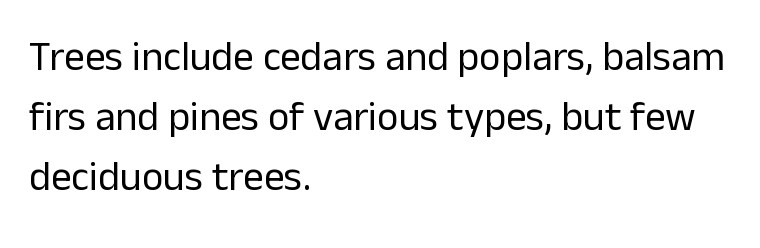
In terms of leading, this rendering sits right in the middle. Every stem runs plumb, perpendicular to the baseline. Underline: absent. The typeface has the unassuming heft of standard copy or less.
